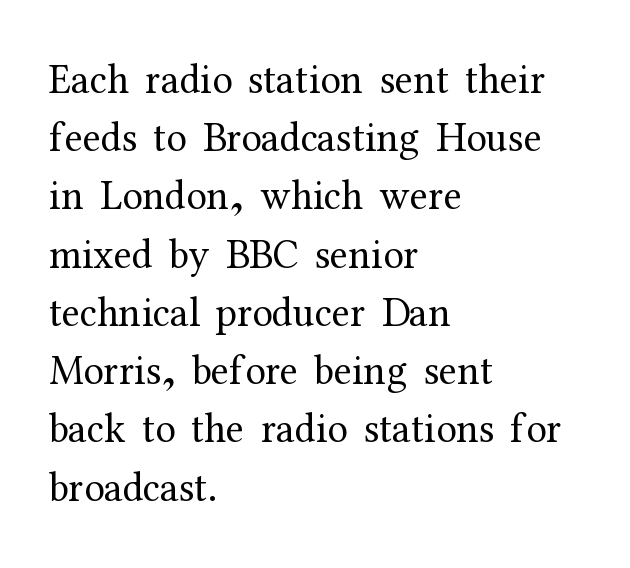
Q: Is the text bold? A: No.
Q: Is the text italic (slanted)? A: No, it is upright.
Q: Is the typeface a serif or a sans-serif typeface? A: Serif.
Q: Is the text underlined? A: No.
Q: How is the paragraph aligned? A: Left-aligned.
Q: Is the spacing between letters normal or unusually wide? A: Normal.
Q: Is the spacing between lines tight, normal or loose? A: Normal.
Q: Width (condensed, normal, or wide)? A: Normal.
Q: Stroke contrast? A: Medium.
Q: x-height? A: Medium.
Q: Monospaced? A: No.
